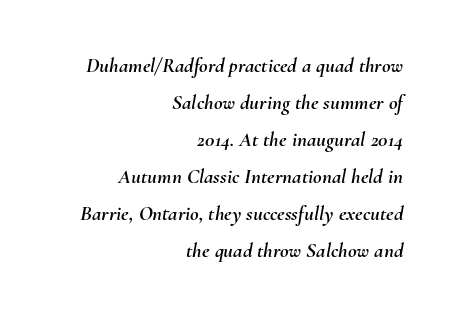
The glyphs look as if they've been sheared to an angle. Lines of text with bare space underneath. The horizontal fit of the characters is conventional and even. The passage is arranged like a letterhead date or caption credit — flush right.
